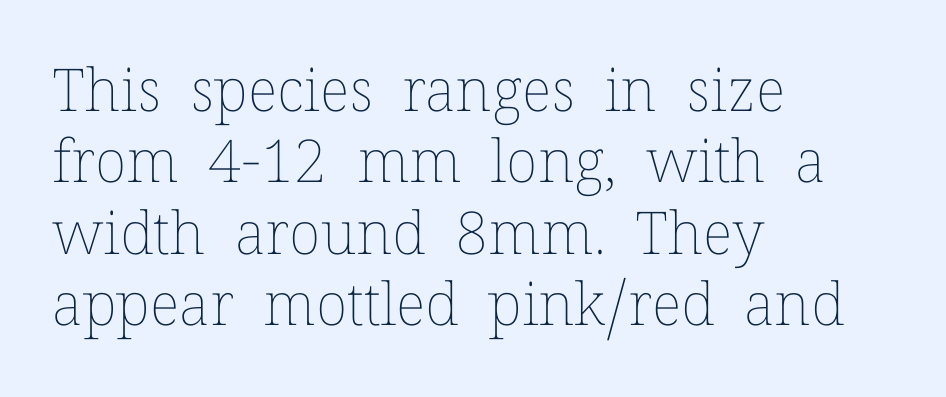
Summary of weight: not heavy and not bold. The tracking reads as untouched default to a designer's eye. The typography opts for an upright posture over an oblique one. Spacing verdict: proportional, widths tailored to each character. Plain, unruled lines of type. The compositor pushed each line to the left boundary.
